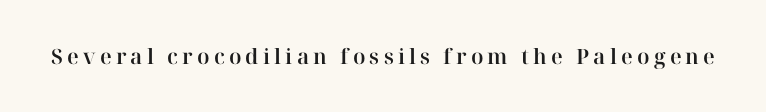
Q: Is the text italic (slanted)? A: No, it is upright.
Q: Is the text underlined? A: No.
Q: Is the spacing between letters normal or unusually wide? A: Unusually wide.
